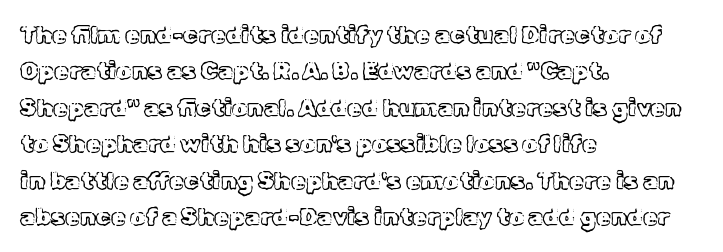
Q: Is the text italic (slanted)? A: No, it is upright.
Q: Is the text underlined? A: No.
Q: How is the paragraph aligned? A: Left-aligned.
Q: Is the spacing between letters normal or unusually wide? A: Normal.
Q: Is the spacing between lines tight, normal or loose? A: Normal.
